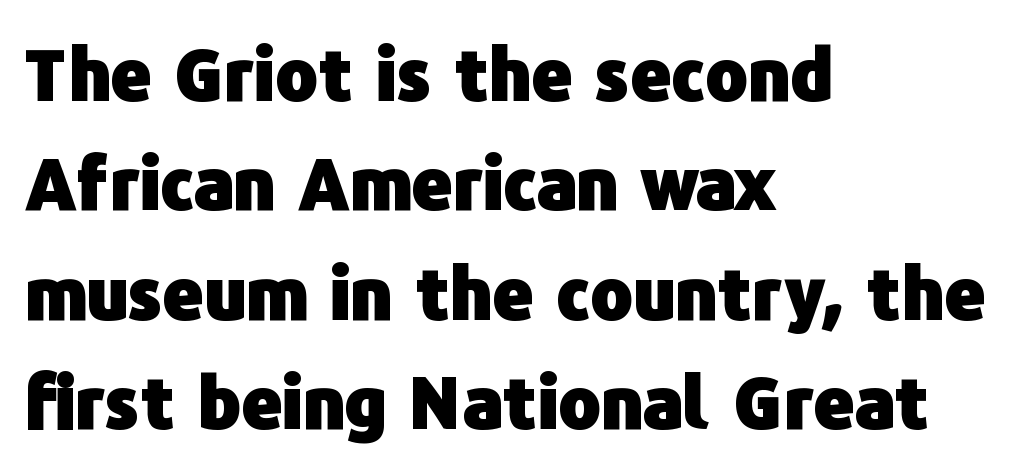
Q: Is the text bold? A: Yes.
Q: Is the text italic (slanted)? A: No, it is upright.
Q: Is the typeface a serif or a sans-serif typeface? A: Sans-serif.
Q: Is the text underlined? A: No.
Q: How is the paragraph aligned? A: Left-aligned.
Q: Is the spacing between letters normal or unusually wide? A: Normal.
Q: Is the spacing between lines tight, normal or loose? A: Normal.
Q: Width (condensed, normal, or wide)? A: Normal.
Q: Stroke contrast? A: Low.
Q: x-height? A: Medium.
Q: Monospaced? A: No.
